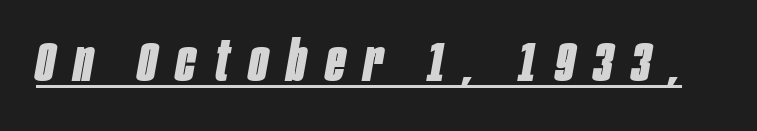
The image shows 56 px bold, condensed type, italic (leaning right); set unusually wide letter spacing (+0.35 em), underlined; low stroke contrast and a large x-height.
